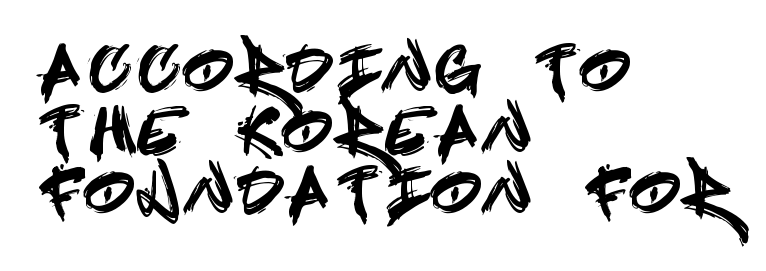
These lines are set flush left with a ragged right edge. The designer went with a sans here, leaving each stem footless. Here the glyphs are tracked loosely, breaking word shapes into spaced letters. Vertical spacing — tight.
